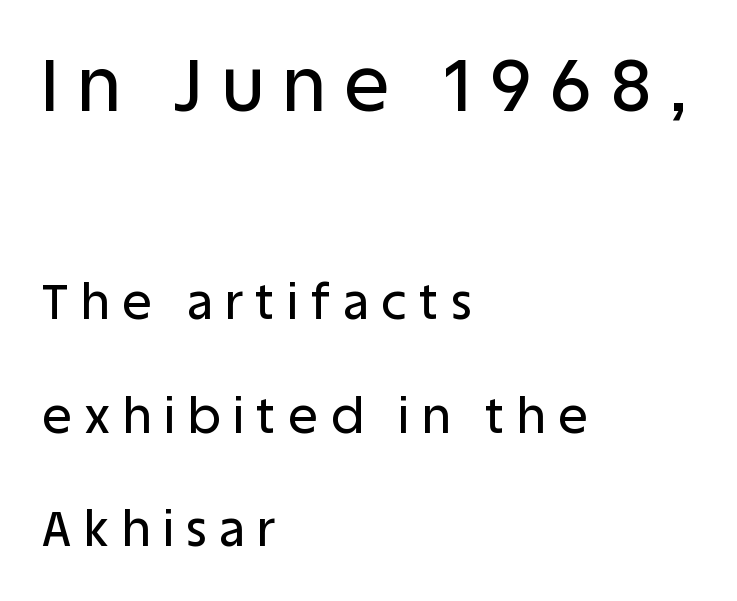
{"serif": "no", "italic": "no", "width": "normal", "stroke_contrast": "low", "x_height": "large", "monospaced": "no", "underline": "no", "align": "left", "line_spacing": "loose", "line_spacing_ratio": 2.32, "letter_spacing": "wide", "letter_spacing_em": 0.26, "larger_block": "first", "size_ratio": 1.51, "glyph_px": 74}
